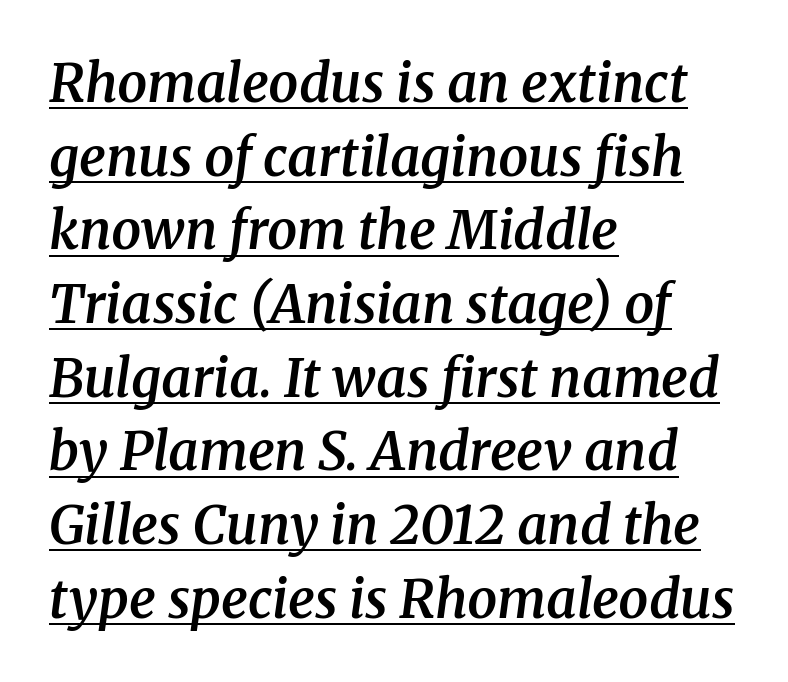
Leftover space on each line is placed entirely after the last word. These lines are rendered in a variable-pitch font. Letter spacing: default. Quick note: italic.
